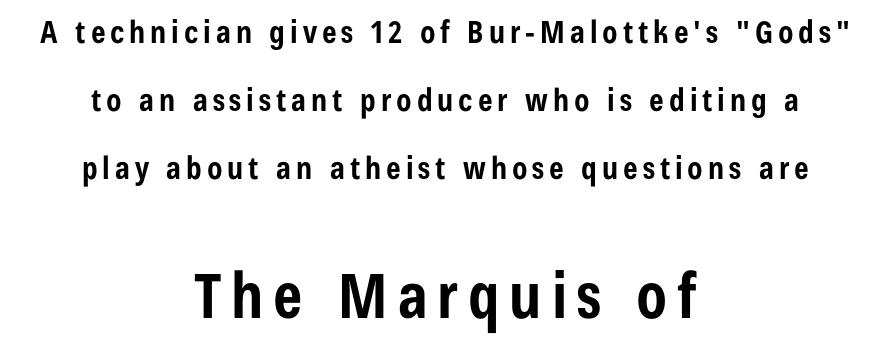
{"serif": "no", "italic": "no", "bold": "yes", "weight": "bold", "width": "condensed", "stroke_contrast": "low", "x_height": "medium", "monospaced": "no", "underline": "no", "align": "center", "line_spacing": "loose", "line_spacing_ratio": 2.19, "larger_block": "second", "size_ratio": 2.0, "glyph_px": 62}
